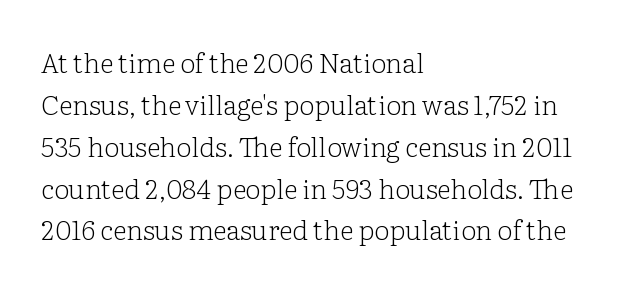
Anything drawn beneath the words? Only blank space. Each word holds together tightly as a unit, with standard inter-letter gaps. Each stroke keeps to a modest, everyday thickness or less. Normally led — the rows are evenly, conventionally spaced. In CSS terms this would be text-align: left. Does the lettering tilt? It doesn't — this is upright.
